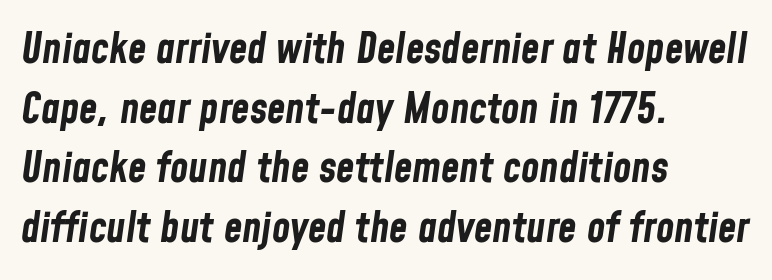
The setting favours the left margin, as ordinary paragraphs usually do. These lines are rendered in a variable-pitch font. Italic? Definitely — the glyphs are oblique. The rendering keeps characters at their native spacing. The passage shown is not underscored anywhere. The vertical gap from one line to the next is medium.
